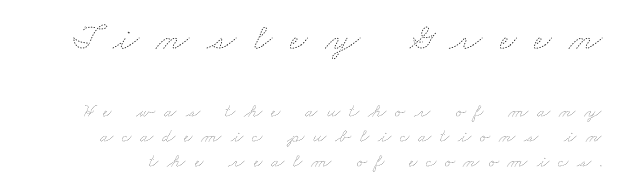
Q: Is the text bold? A: No.
Q: Is the text underlined? A: No.
Q: Is the spacing between letters normal or unusually wide? A: Unusually wide.
Q: Is the spacing between lines tight, normal or loose? A: Normal.
Q: Which block of text is set in a larger size, the first (top) or the second (bottom)? A: The first (top) one.
Q: Width (condensed, normal, or wide)? A: Wide.
Q: Stroke contrast? A: Low.
Q: x-height? A: Small.
Q: Monospaced? A: No.
